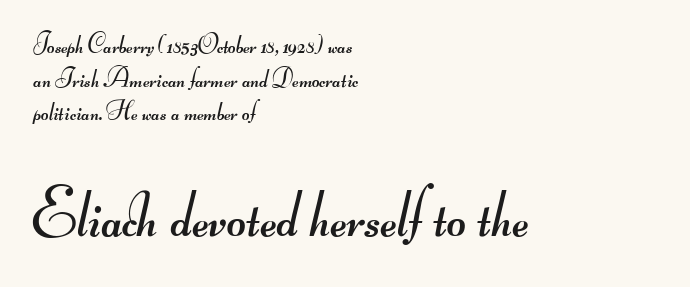
The image shows 66 px regular-weight, wide sans-serif type; set left-aligned, normal line spacing (1.29x), normal letter spacing, not underlined; the second (bottom) block is 2.54x larger; medium stroke contrast.
